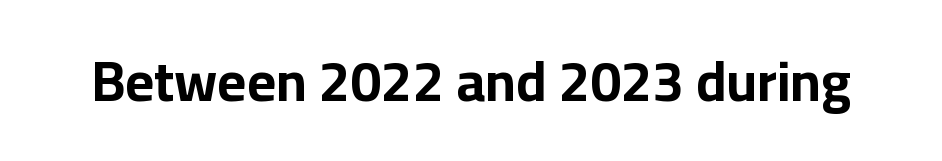
The image shows 56 px bold sans-serif type, upright; set normal letter spacing, not underlined; low stroke contrast and a medium x-height.
